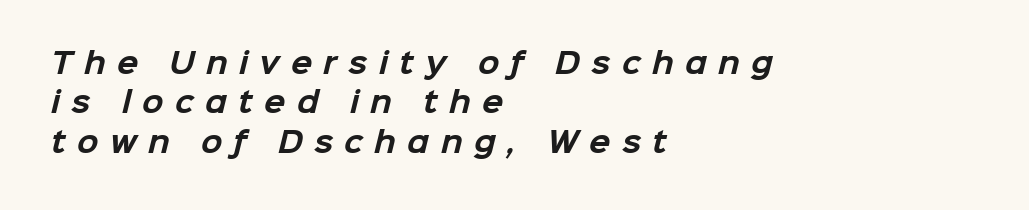
Q: Is the text bold? A: Yes.
Q: Is the typeface a serif or a sans-serif typeface? A: Sans-serif.
Q: Is the text underlined? A: No.
Q: How is the paragraph aligned? A: Left-aligned.
Q: Is the spacing between letters normal or unusually wide? A: Unusually wide.
Q: Is the spacing between lines tight, normal or loose? A: Normal.
Q: Width (condensed, normal, or wide)? A: Normal.
Q: Stroke contrast? A: Low.
Q: x-height? A: Medium.
Q: Monospaced? A: No.
